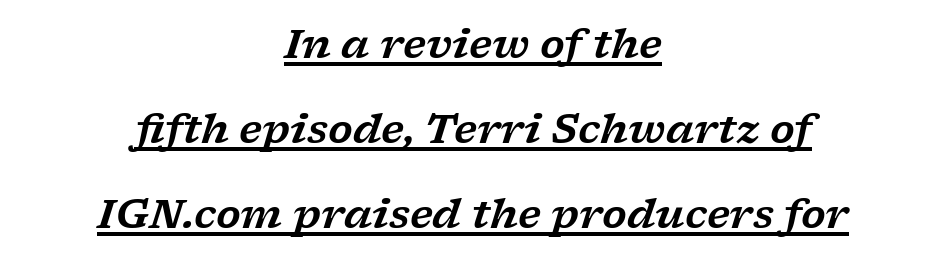
The image shows 40 px wide serif type, italic (leaning right); set centered, loose line spacing (2.13x), normal letter spacing, underlined; low stroke contrast and a medium x-height.
